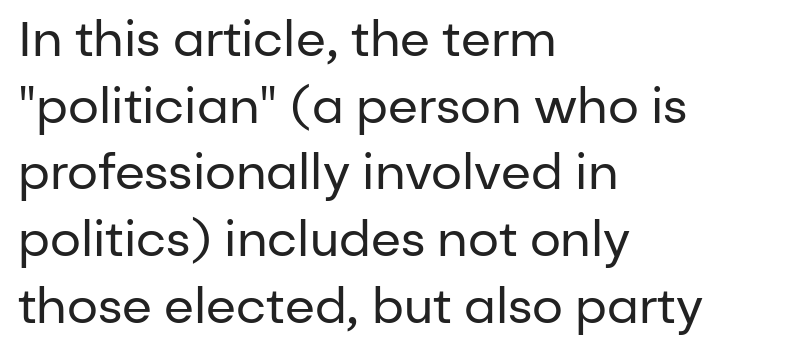
Stem width sits at or under what a default text font uses. What kind of face is this? One without serifs — a sans. Check the space under the baseline: it is left empty. The axis of the letterforms is exactly vertical.
